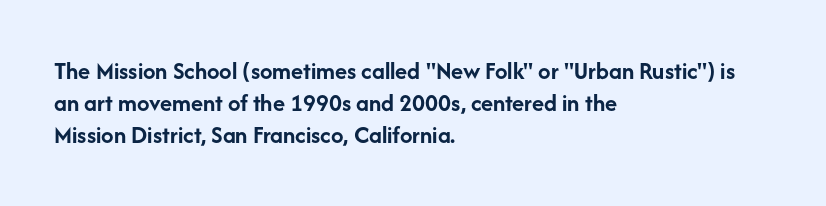
{"italic": "no", "bold": "yes", "underline": "no", "align": "left", "line_spacing": "normal", "line_spacing_ratio": 1.28, "letter_spacing": "normal", "letter_spacing_em": 0.0, "glyph_px": 25}
